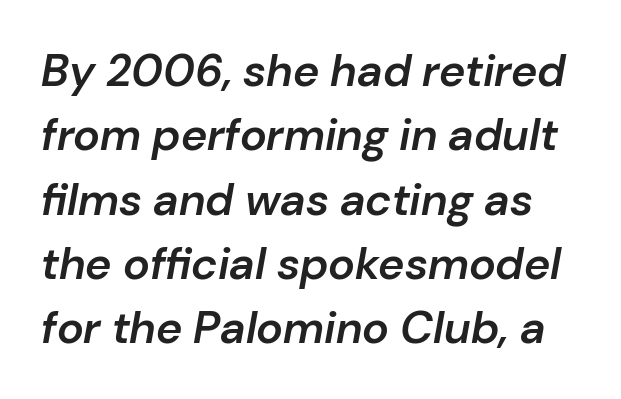
The image shows 45 px semibold type, italic (leaning right); set normal line spacing (1.43x), normal letter spacing, not underlined; low stroke contrast and a medium x-height.
